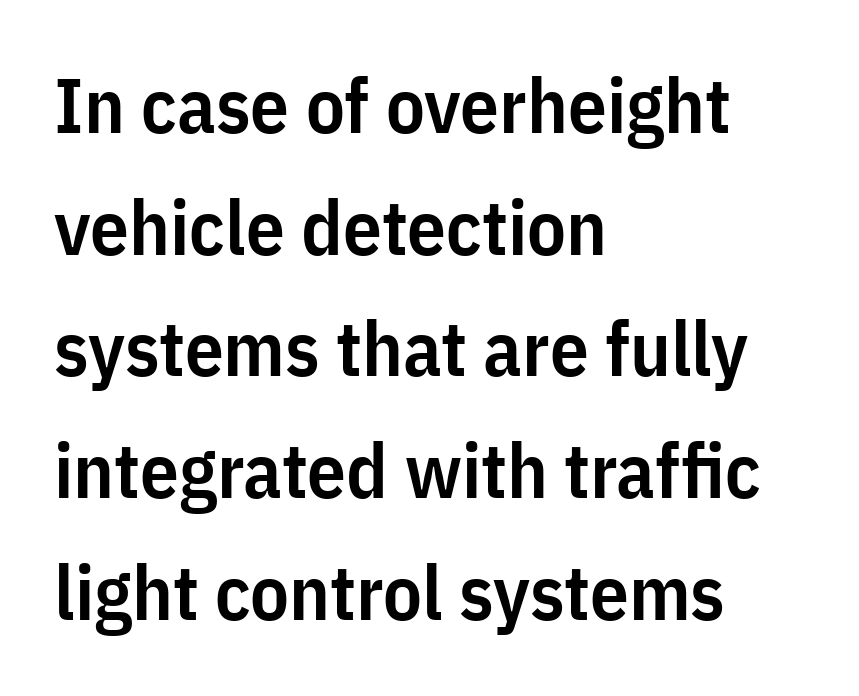
Nope, no serifs anywhere on these letters. A typesetter would call this proportional, since set widths differ per character. Does the weight exceed regular? Yes, but only to semibold. The letters stand upright; this is a roman face. The paragraph shown leans on its left margin. Leading: standard.
